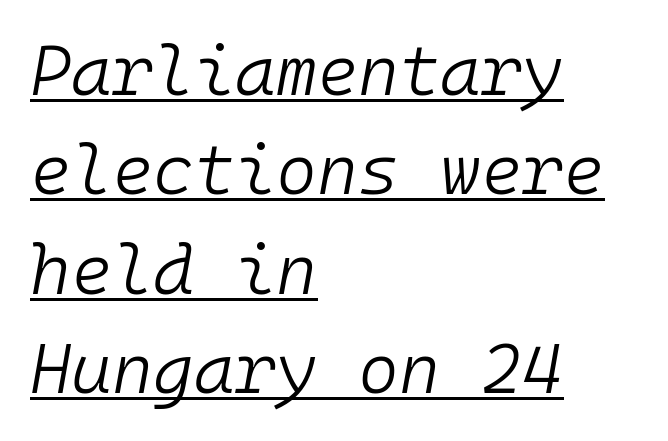
Each letter, wide or thin by design, is forced into the same width here. Quick note: underline on. These lines are set flush left with a ragged right edge. Stem width sits at or under what a default text font uses.
